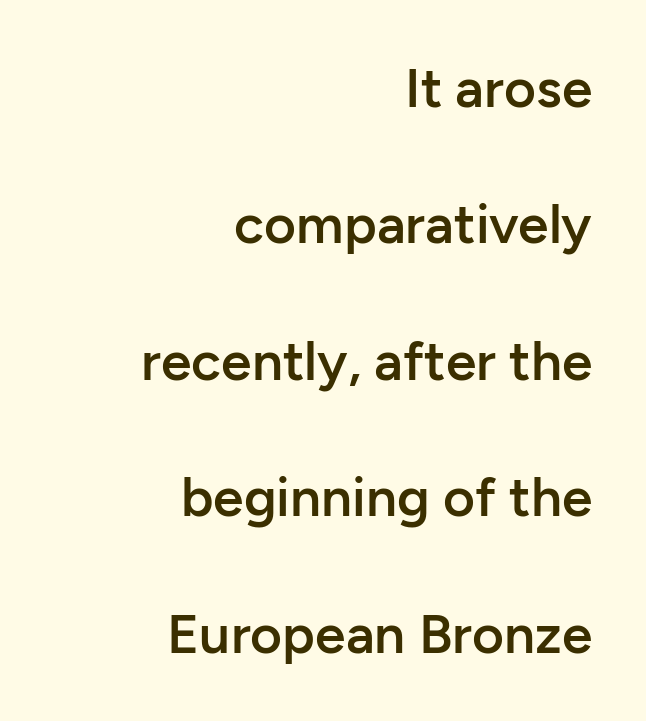
The image shows 55 px semibold sans-serif type, upright; set right-aligned, loose line spacing (2.48x), normal letter spacing, not underlined; low stroke contrast and a medium x-height.
